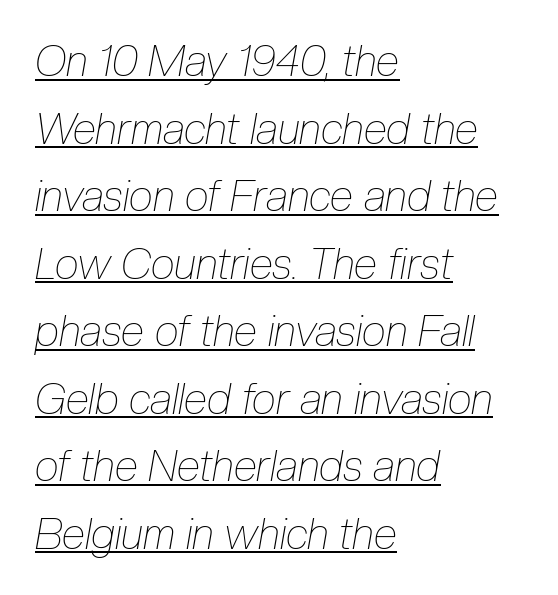
{"italic": "yes", "lean": "right", "slant_degrees": 10, "bold": "no", "weight": "thin", "width": "condensed", "stroke_contrast": "low", "x_height": "medium", "monospaced": "no", "underline": "yes", "align": "left", "line_spacing": "normal", "line_spacing_ratio": 1.57, "letter_spacing": "normal", "letter_spacing_em": 0.0, "glyph_px": 43}
